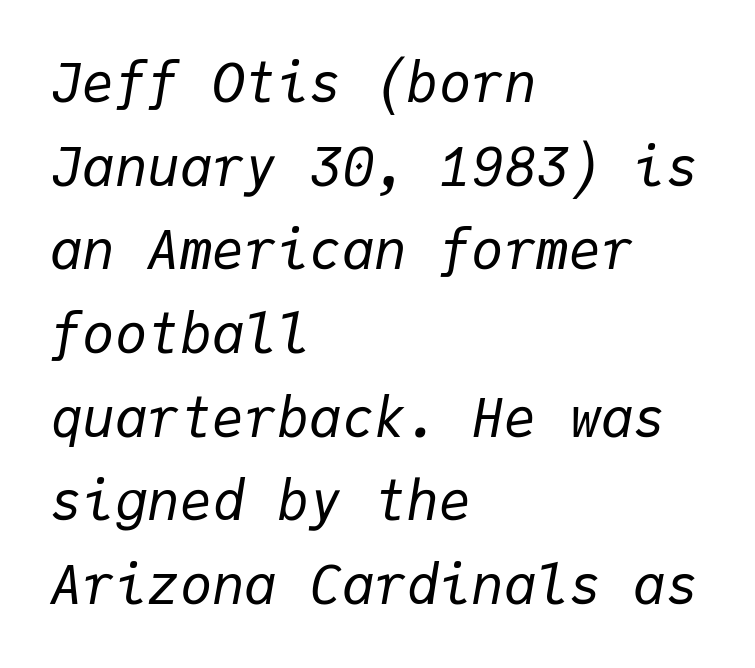
Weight: in the light-to-regular range. You could call the tracking neutral — neither tight nor loose. This sample has the even, mechanical cadence of fixed-width lettering. Reading down the column, the eye jumps a familiar distance to each next line. Where is the straight margin? On the left.
